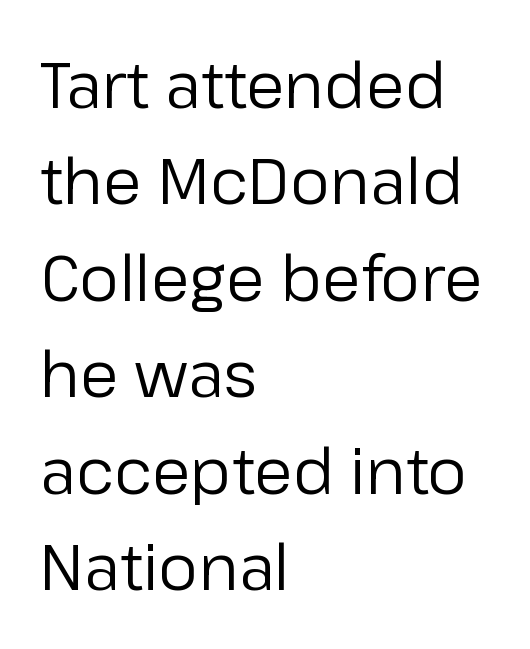
{"serif": "no", "italic": "no", "bold": "no", "weight": "regular", "width": "normal", "stroke_contrast": "low", "x_height": "medium", "monospaced": "no", "underline": "no", "align": "left", "line_spacing": "normal", "line_spacing_ratio": 1.53, "letter_spacing": "normal", "letter_spacing_em": 0.0, "glyph_px": 63}
